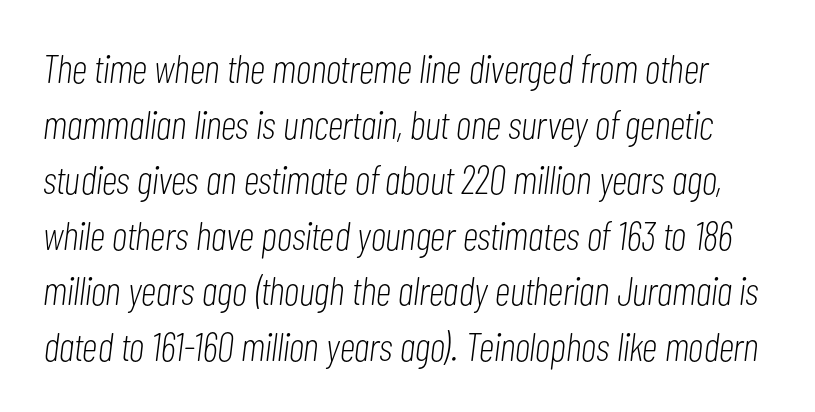
Q: Is the text bold? A: No.
Q: Is the text italic (slanted)? A: Yes, it leans right by about 7 degrees.
Q: Is the text underlined? A: No.
Q: Is the spacing between letters normal or unusually wide? A: Normal.
Q: Is the spacing between lines tight, normal or loose? A: Normal.
Q: Width (condensed, normal, or wide)? A: Condensed.
Q: Stroke contrast? A: Low.
Q: x-height? A: Medium.
Q: Monospaced? A: No.
